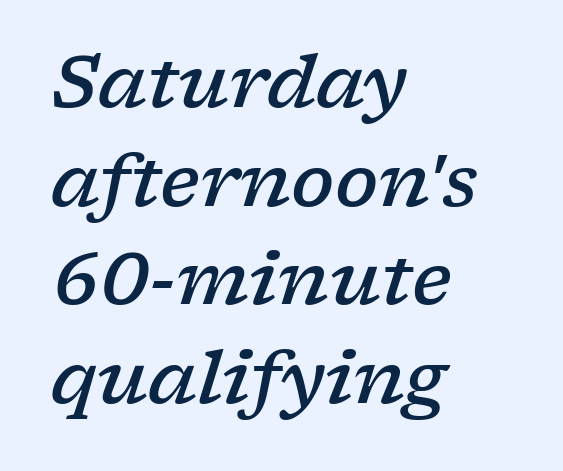
{"serif": "yes", "italic": "yes", "lean": "right", "slant_degrees": 17, "bold": "semi", "weight": "semibold", "width": "wide", "stroke_contrast": "low", "x_height": "medium", "monospaced": "no", "underline": "no", "align": "left", "line_spacing": "normal", "line_spacing_ratio": 1.37, "letter_spacing": "normal", "letter_spacing_em": 0.0, "glyph_px": 72}
